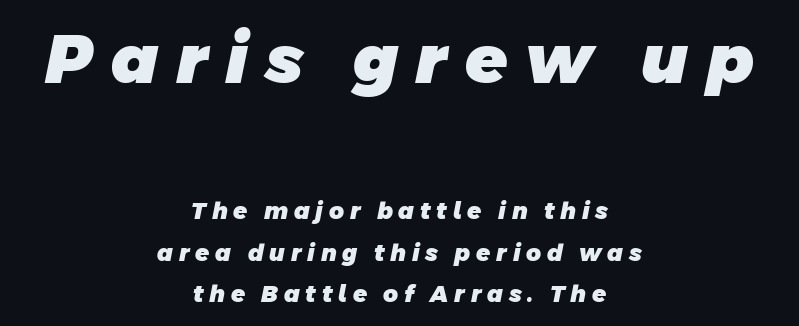
{"serif": "no", "bold": "yes", "weight": "heavy", "width": "normal", "stroke_contrast": "low", "x_height": "large", "monospaced": "no", "underline": "no", "align": "center", "line_spacing_ratio": 1.8, "letter_spacing": "wide", "letter_spacing_em": 0.25, "larger_block": "first", "size_ratio": 3.0, "glyph_px": 69}
